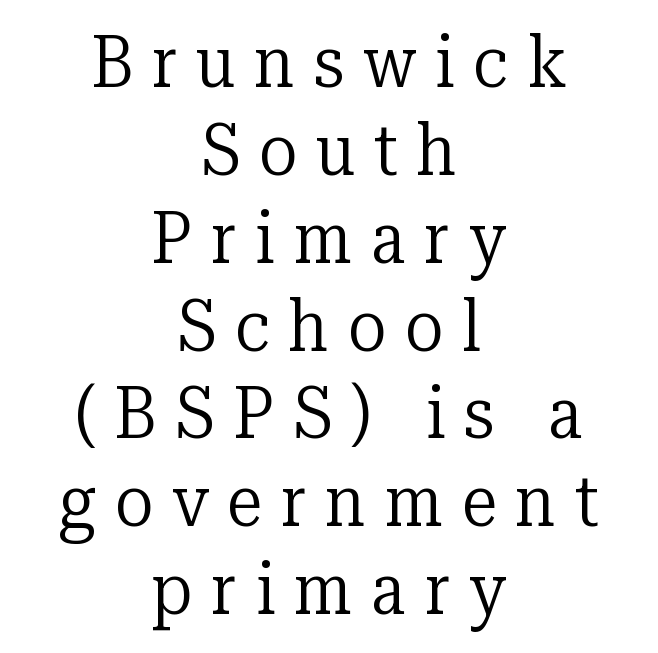
{"serif": "yes", "italic": "no", "bold": "no", "weight": "regular", "width": "normal", "stroke_contrast": "low", "x_height": "medium", "monospaced": "no", "underline": "no", "align": "center", "line_spacing_ratio": 1.22, "letter_spacing": "wide", "letter_spacing_em": 0.26, "glyph_px": 72}
